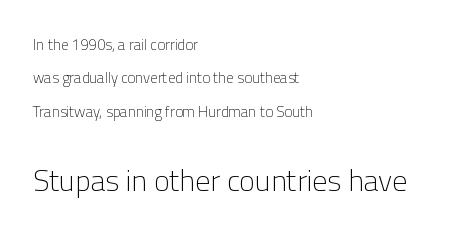
The image shows 30 px light sans-serif type, upright; set left-aligned, loose line spacing (2.22x), normal letter spacing, not underlined; the second (bottom) block is 2.0x larger; low stroke contrast and a medium x-height.
